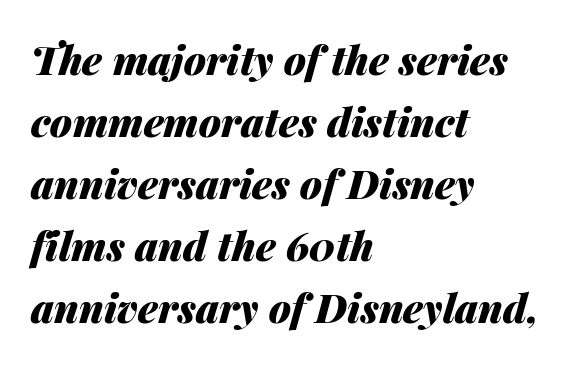
Q: Is the text bold? A: Yes.
Q: Is the text italic (slanted)? A: Yes, it leans right by about 14 degrees.
Q: Is the text underlined? A: No.
Q: How is the paragraph aligned? A: Left-aligned.
Q: Is the spacing between letters normal or unusually wide? A: Normal.
Q: Is the spacing between lines tight, normal or loose? A: Normal.
Q: Width (condensed, normal, or wide)? A: Normal.
Q: Stroke contrast? A: Medium.
Q: x-height? A: Medium.
Q: Monospaced? A: No.
